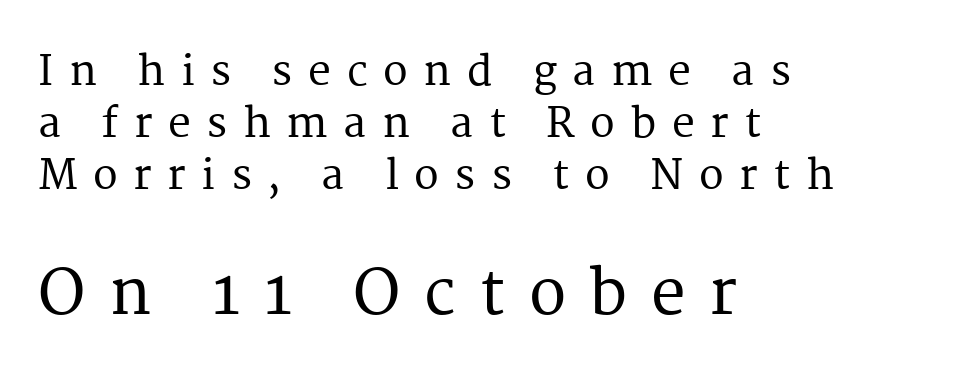
Q: Is the text italic (slanted)? A: No, it is upright.
Q: Is the typeface a serif or a sans-serif typeface? A: Serif.
Q: Is the text underlined? A: No.
Q: How is the paragraph aligned? A: Left-aligned.
Q: Is the spacing between letters normal or unusually wide? A: Unusually wide.
Q: Is the spacing between lines tight, normal or loose? A: Normal.
Q: Which block of text is set in a larger size, the first (top) or the second (bottom)? A: The second (bottom) one.
Q: Width (condensed, normal, or wide)? A: Normal.
Q: Stroke contrast? A: Medium.
Q: x-height? A: Medium.
Q: Monospaced? A: No.
